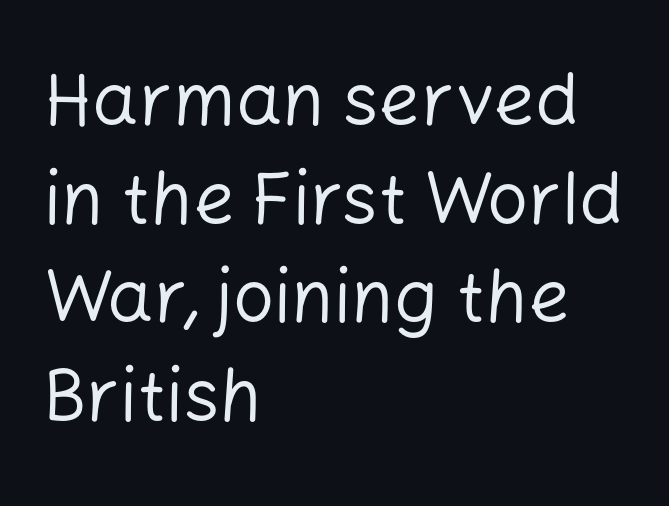
{"serif": "no", "italic": "no", "bold": "no", "weight": "regular", "width": "normal", "stroke_contrast": "low", "x_height": "medium", "monospaced": "no", "underline": "no", "align": "left", "line_spacing": "normal", "line_spacing_ratio": 1.35, "letter_spacing": "normal", "letter_spacing_em": 0.0, "glyph_px": 73}
